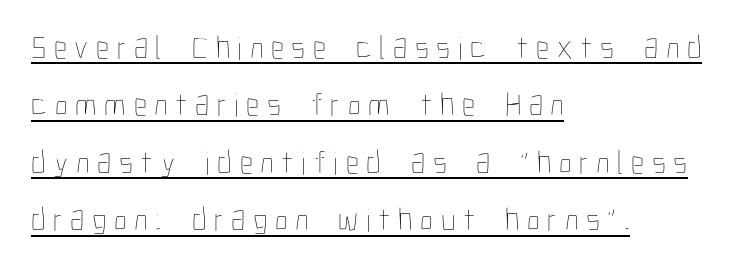
Q: Is the text bold? A: No.
Q: Is the text italic (slanted)? A: No, it is upright.
Q: Is the text underlined? A: Yes.
Q: How is the paragraph aligned? A: Left-aligned.
Q: Is the spacing between letters normal or unusually wide? A: Unusually wide.
Q: Width (condensed, normal, or wide)? A: Condensed.
Q: Stroke contrast? A: Low.
Q: x-height? A: Medium.
Q: Monospaced? A: No.
